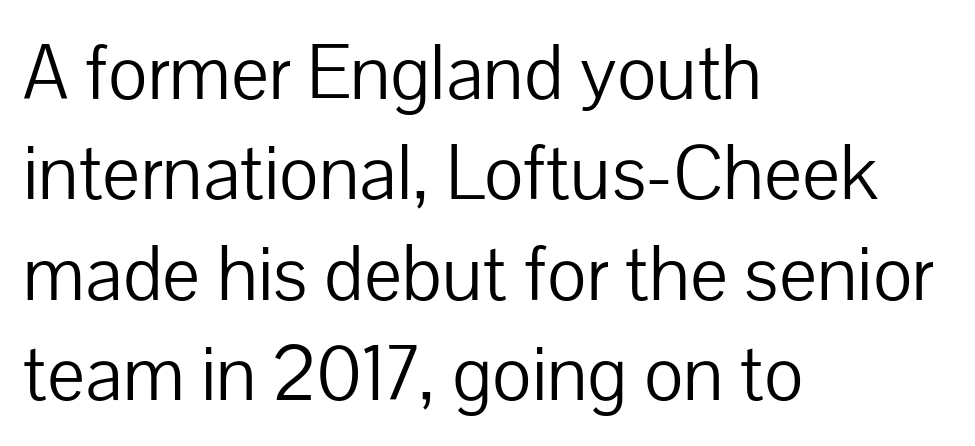
Q: Is the text bold? A: No.
Q: Is the text italic (slanted)? A: No, it is upright.
Q: Is the typeface a serif or a sans-serif typeface? A: Sans-serif.
Q: Is the text underlined? A: No.
Q: How is the paragraph aligned? A: Left-aligned.
Q: Is the spacing between letters normal or unusually wide? A: Normal.
Q: Is the spacing between lines tight, normal or loose? A: Normal.
Q: Width (condensed, normal, or wide)? A: Normal.
Q: Stroke contrast? A: Low.
Q: x-height? A: Medium.
Q: Monospaced? A: No.
